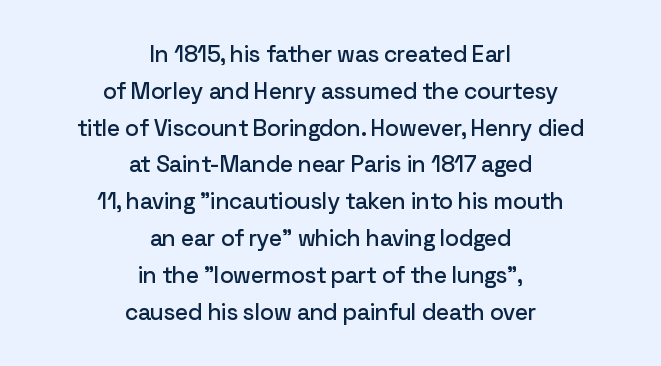
The image shows 23 px text type, upright; set centered, normal line spacing (1.6x), normal letter spacing, not underlined.
